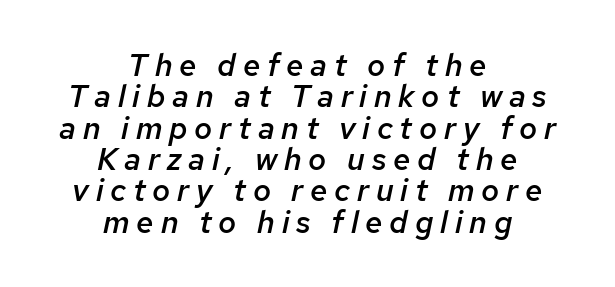
The strokes are fattened partway — semibold, not bold. The lines in this sample share a center point and differ in where they start and stop. The passage shown leans; its letterforms are oblique. There is plenty of visible air inserted between adjacent glyphs. Is there much room between lines? No — they nearly touch. Here the designer chose a conventional face with non-uniform glyph widths.
